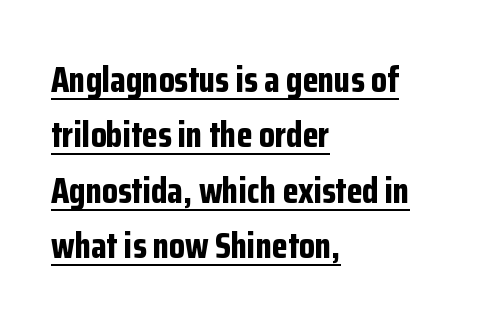
Q: Is the text bold? A: Yes.
Q: Is the text italic (slanted)? A: No, it is upright.
Q: Is the typeface a serif or a sans-serif typeface? A: Sans-serif.
Q: Is the text underlined? A: Yes.
Q: How is the paragraph aligned? A: Left-aligned.
Q: Is the spacing between letters normal or unusually wide? A: Normal.
Q: Is the spacing between lines tight, normal or loose? A: Normal.
Q: Width (condensed, normal, or wide)? A: Condensed.
Q: Stroke contrast? A: Low.
Q: x-height? A: Medium.
Q: Monospaced? A: No.
